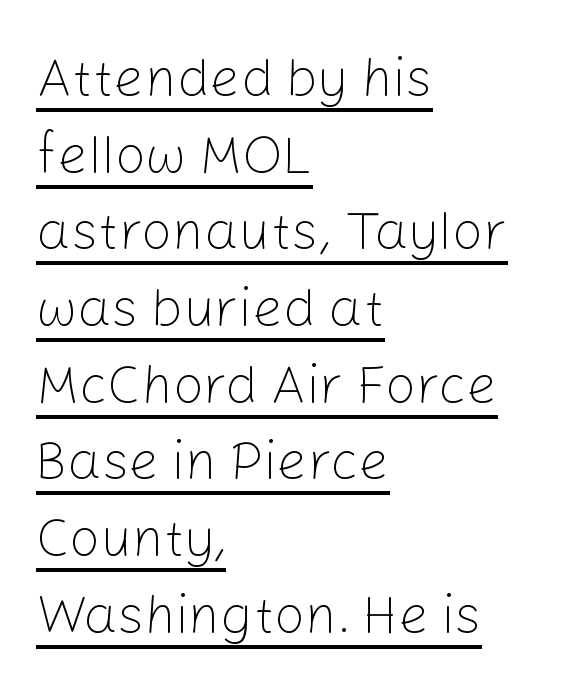
The image shows 54 px light sans-serif type, upright; set left-aligned, normal line spacing (1.42x), normal letter spacing, underlined; low stroke contrast and a medium x-height.
